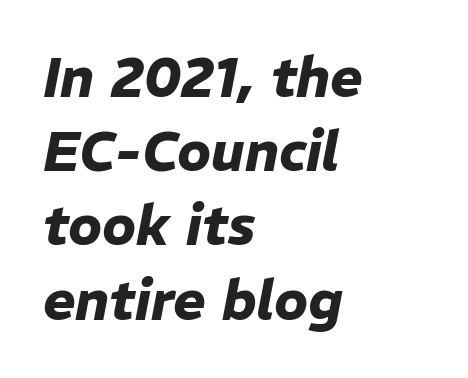
The image shows 55 px heavy type, italic (leaning right); set left-aligned, normal line spacing (1.35x), normal letter spacing, not underlined; low stroke contrast and a medium x-height.
